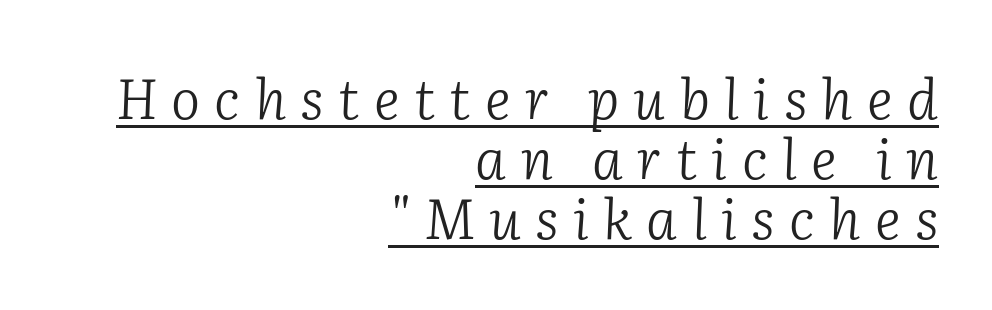
The image shows 55 px light serif type, italic (leaning right); set right-aligned, tight line spacing (1.09x), unusually wide letter spacing (+0.26 em), underlined; low stroke contrast and a medium x-height.
